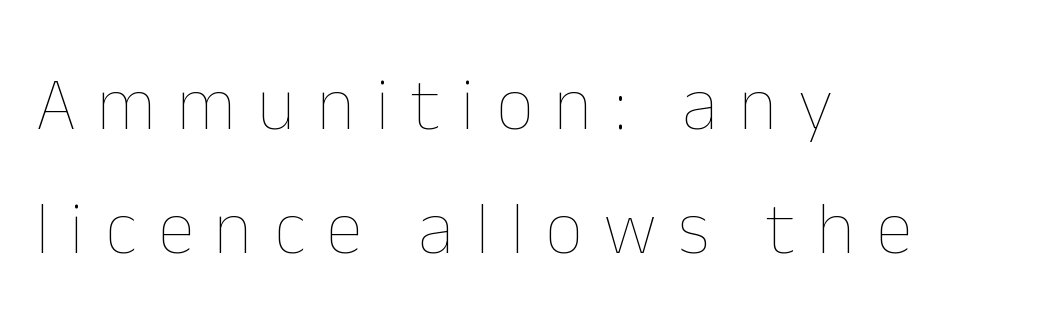
Q: Is the text bold? A: No.
Q: Is the text italic (slanted)? A: No, it is upright.
Q: Is the text underlined? A: No.
Q: How is the paragraph aligned? A: Left-aligned.
Q: Is the spacing between letters normal or unusually wide? A: Unusually wide.
Q: Is the spacing between lines tight, normal or loose? A: Normal.
Q: Width (condensed, normal, or wide)? A: Normal.
Q: Stroke contrast? A: Low.
Q: x-height? A: Medium.
Q: Monospaced? A: No.
